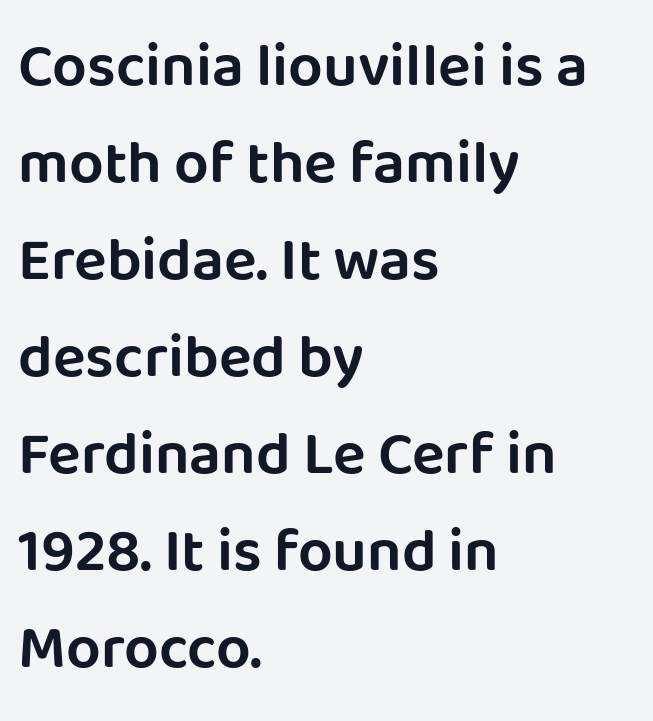
Each new line begins a customary step beneath the previous one. You could not count columns in this text — the font is proportionally spaced. Check where the strokes stop: nothing finishes them off — pure sans. Observe the ordinary spacing: letters are neighbours, not strangers. Rule under the text: the space is simply empty. A student would call this left alignment; a typographer would say flush left, rag right.
